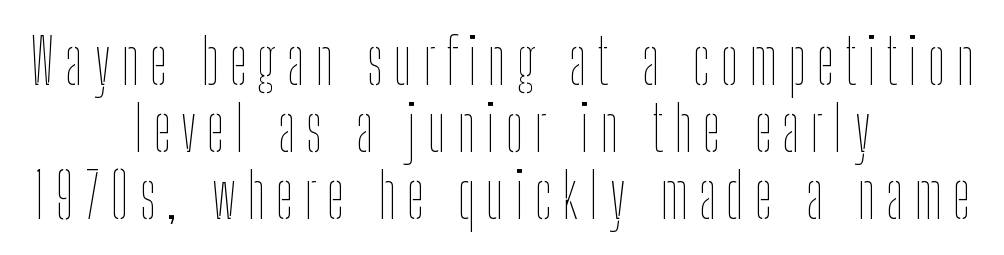
Q: Is the text bold? A: No.
Q: Is the text italic (slanted)? A: No, it is upright.
Q: Is the text underlined? A: No.
Q: How is the paragraph aligned? A: Centered.
Q: Is the spacing between lines tight, normal or loose? A: Tight.
Q: Width (condensed, normal, or wide)? A: Condensed.
Q: Stroke contrast? A: Low.
Q: x-height? A: Medium.
Q: Monospaced? A: No.
